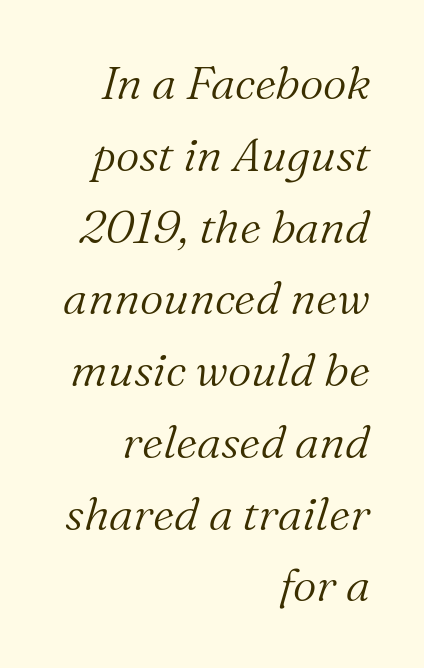
Q: Is the text bold? A: No.
Q: Is the text italic (slanted)? A: Yes, it leans right by about 16 degrees.
Q: Is the typeface a serif or a sans-serif typeface? A: Serif.
Q: Is the text underlined? A: No.
Q: How is the paragraph aligned? A: Right-aligned.
Q: Is the spacing between letters normal or unusually wide? A: Normal.
Q: Is the spacing between lines tight, normal or loose? A: Normal.
Q: Width (condensed, normal, or wide)? A: Normal.
Q: Stroke contrast? A: Medium.
Q: x-height? A: Medium.
Q: Monospaced? A: No.
